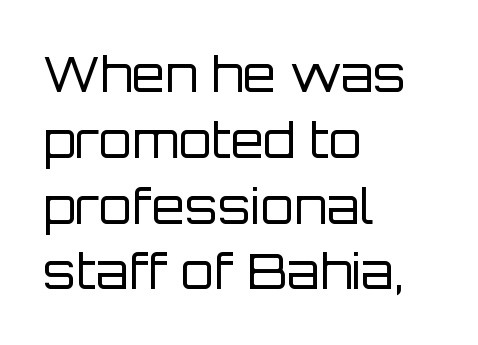
Check the space under the baseline: it is left empty. These lines were composed using upright roman letters. Note the varied advance widths — an 'i' is clearly narrower than an 'm'. These lines are composed in type without serifs.
